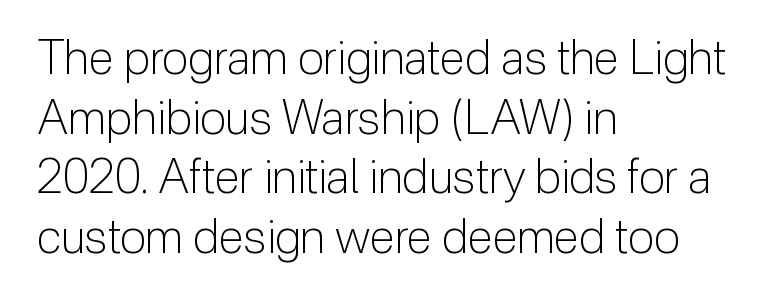
The image shows 47 px light sans-serif type, upright; set left-aligned, normal line spacing (1.27x), normal letter spacing, not underlined; low stroke contrast and a medium x-height.
